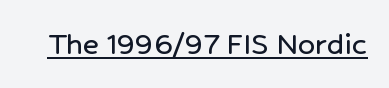
The image shows 34 px sans-serif type, upright; set normal letter spacing, underlined; low stroke contrast and a medium x-height.
